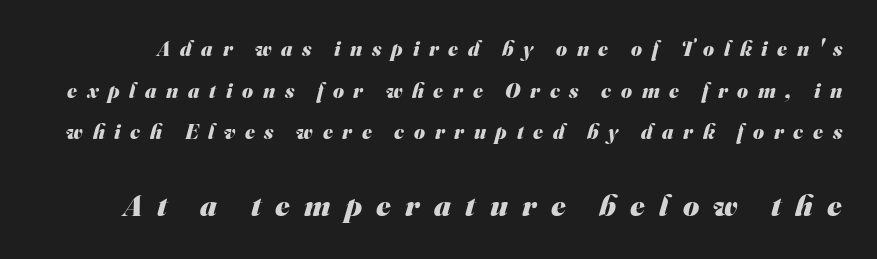
Top chunk: small. Bottom chunk: large. The rendering uses natural spacing where letterforms have individual widths. How are the letters spaced? Widely, with obvious added tracking. Clear beneath every line of the passage.
